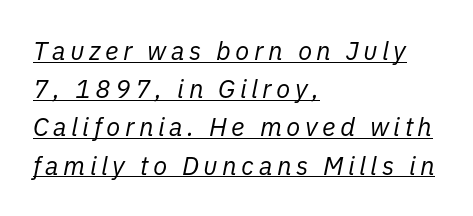
Layout note: lines flush left. Stems and bowls with no extra thickness — not bold. Baseline-to-baseline distance is the conventional proportion of letter height. The passage shown leans; its letterforms are oblique.
